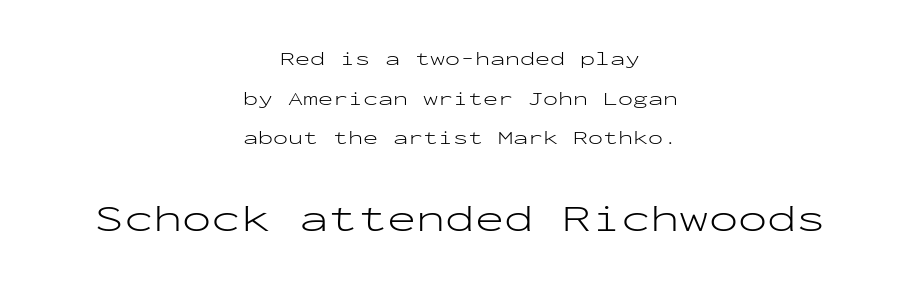
If you squint, the bottom block still reads clearly — it's the larger of the two. A bare baseline throughout the passage. Layout note: lines centered. The rendering uses typewriter-style spacing with identical character cells. The letters carry no serifs — their stems end cleanly without finishing strokes.
